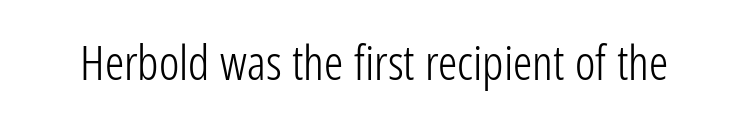
The image shows 48 px light, condensed sans-serif type, upright; set normal letter spacing, not underlined; low stroke contrast and a medium x-height.
